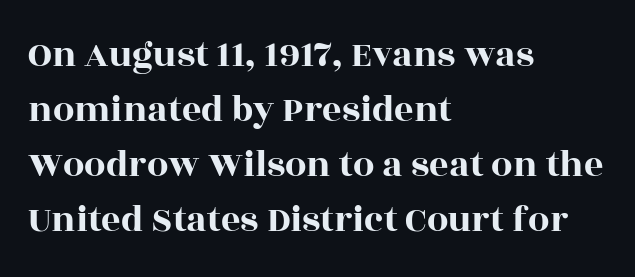
Type without underlining. This sample has the flowing, uneven cadence of proportional lettering. This is the regular roman posture of the typeface. The type is set solid horizontally, with unmodified tracking. Short and long lines alike share a common starting point at left.
